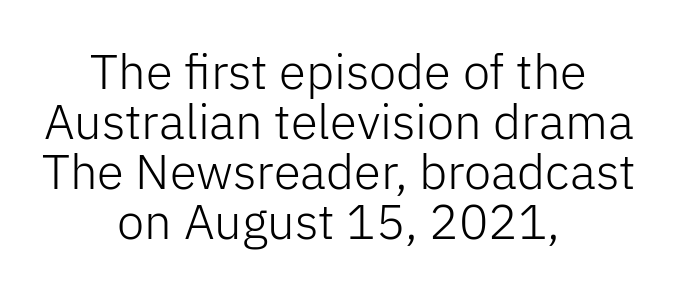
{"serif": "no", "italic": "no", "bold": "no", "weight": "light", "width": "normal", "stroke_contrast": "low", "x_height": "medium", "monospaced": "no", "underline": "no", "align": "center", "line_spacing": "tight", "line_spacing_ratio": 1.02, "letter_spacing": "normal", "letter_spacing_em": 0.0, "glyph_px": 49}
